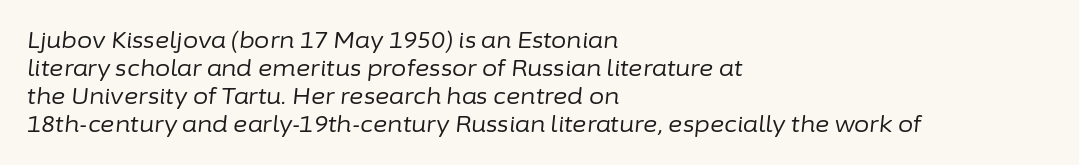
Tracking value appears to be zero — textbook default spacing. Students, observe: this is what conventionally led text looks like. Glance below the letters and you will spot only blank space. Slanted lettering throughout.
